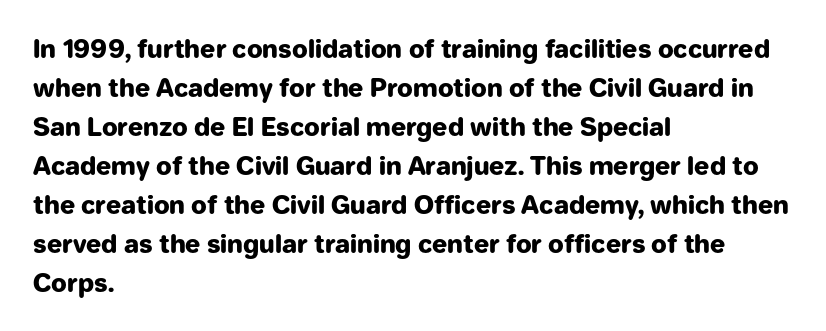
Vertical strokes here are truly vertical. In terms of letterspacing, this is plain default setting. This block has exactly the height ordinary leading produces. Pretty heavy lettering here — definitely bold.
